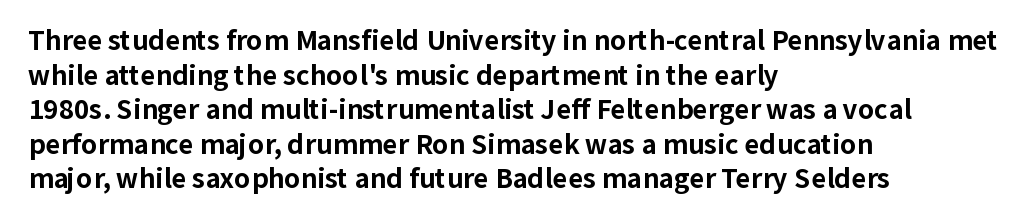
{"italic": "no", "bold": "yes", "underline": "no", "align": "left", "line_spacing": "normal", "line_spacing_ratio": 1.33, "letter_spacing": "normal", "letter_spacing_em": 0.0, "glyph_px": 26}
